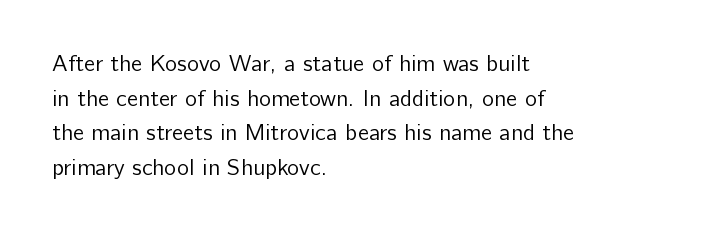
{"italic": "no", "bold": "no", "underline": "no", "align": "left", "line_spacing": "normal", "line_spacing_ratio": 1.51, "letter_spacing": "normal", "letter_spacing_em": 0.0, "glyph_px": 23}
